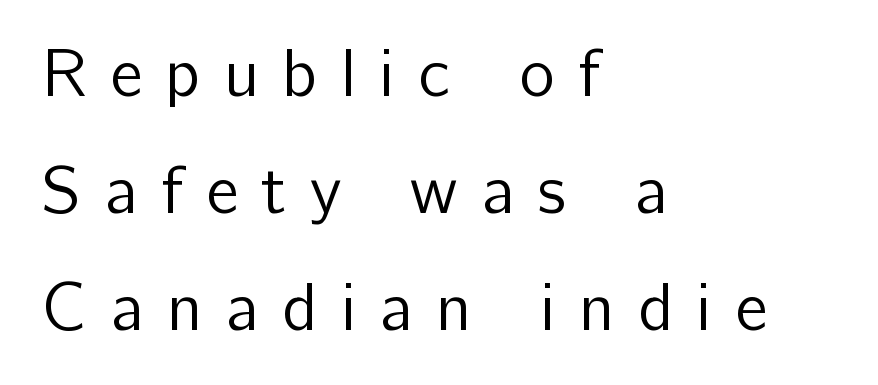
The image shows 68 px regular-weight sans-serif type, upright; set left-aligned, line spacing 1.72x, unusually wide letter spacing (+0.34 em), not underlined; low stroke contrast and a medium x-height.
